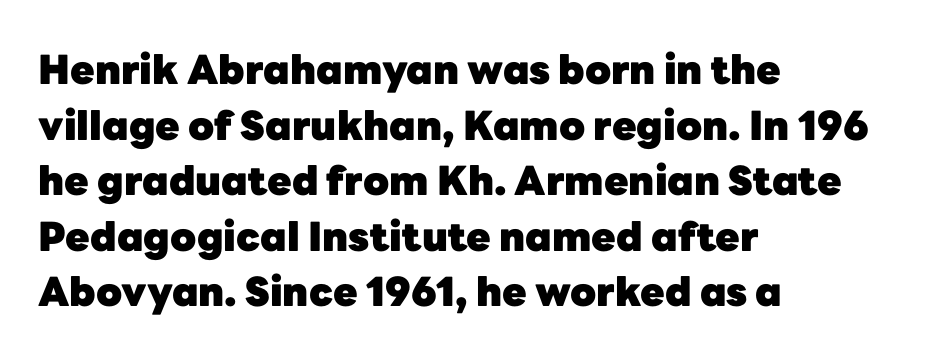
Q: Is the text bold? A: Yes.
Q: Is the text italic (slanted)? A: No, it is upright.
Q: Is the typeface a serif or a sans-serif typeface? A: Sans-serif.
Q: Is the text underlined? A: No.
Q: How is the paragraph aligned? A: Left-aligned.
Q: Is the spacing between letters normal or unusually wide? A: Normal.
Q: Is the spacing between lines tight, normal or loose? A: Normal.
Q: Width (condensed, normal, or wide)? A: Normal.
Q: Stroke contrast? A: Low.
Q: x-height? A: Medium.
Q: Monospaced? A: No.
